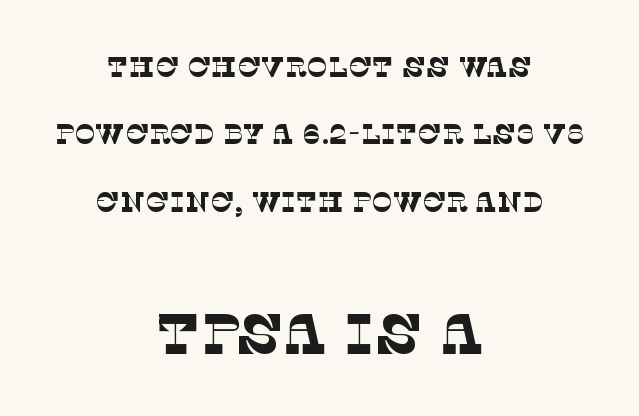
Q: Is the text bold? A: No.
Q: Is the typeface a serif or a sans-serif typeface? A: Serif.
Q: Is the text underlined? A: No.
Q: How is the paragraph aligned? A: Centered.
Q: Is the spacing between letters normal or unusually wide? A: Normal.
Q: Is the spacing between lines tight, normal or loose? A: Loose.
Q: Which block of text is set in a larger size, the first (top) or the second (bottom)? A: The second (bottom) one.
Q: Width (condensed, normal, or wide)? A: Normal.
Q: Stroke contrast? A: Low.
Q: x-height? A: Large.
Q: Monospaced? A: No.
